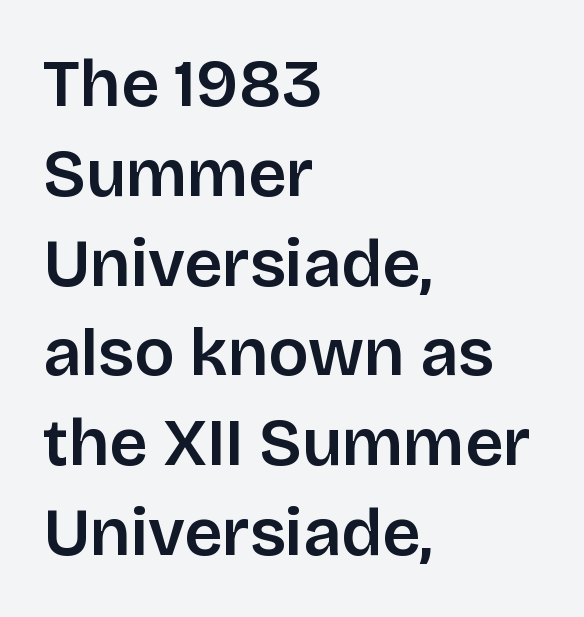
{"serif": "no", "italic": "no", "bold": "semi", "weight": "semibold", "width": "normal", "stroke_contrast": "low", "x_height": "large", "monospaced": "no", "underline": "no", "align": "left", "line_spacing": "normal", "line_spacing_ratio": 1.34, "letter_spacing": "normal", "letter_spacing_em": 0.0, "glyph_px": 67}
